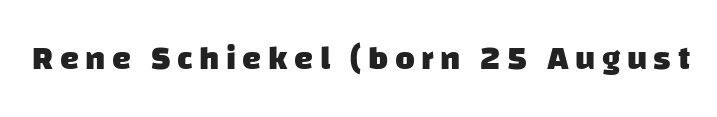
Honestly, there is no underline to notice here at all. These lines are rendered in a variable-pitch font. This rendering employs a face without finishing strokes, i.e., a sans-serif. The typesetting leans heavy: a genuine bold.
